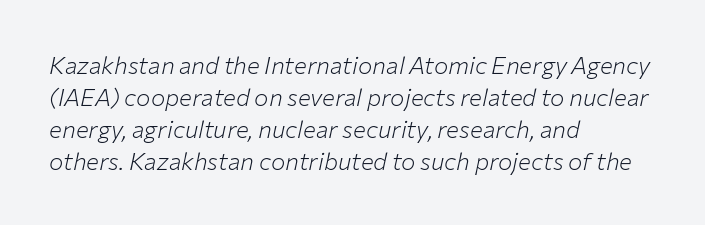
Emphasis-style slanted type is in use. Teacher's note: observe the even left margin — that is flush-left alignment. Check under the words: just untouched page. This is not heavy type; no bold has been used. Standard letterfit; no display-style spreading of the glyphs.
